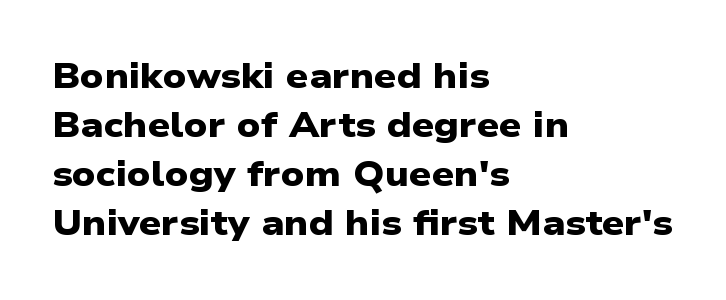
Q: Is the text bold? A: Yes.
Q: Is the typeface a serif or a sans-serif typeface? A: Sans-serif.
Q: Is the text underlined? A: No.
Q: How is the paragraph aligned? A: Left-aligned.
Q: Is the spacing between letters normal or unusually wide? A: Normal.
Q: Is the spacing between lines tight, normal or loose? A: Normal.
Q: Width (condensed, normal, or wide)? A: Wide.
Q: Stroke contrast? A: Low.
Q: x-height? A: Medium.
Q: Monospaced? A: No.
